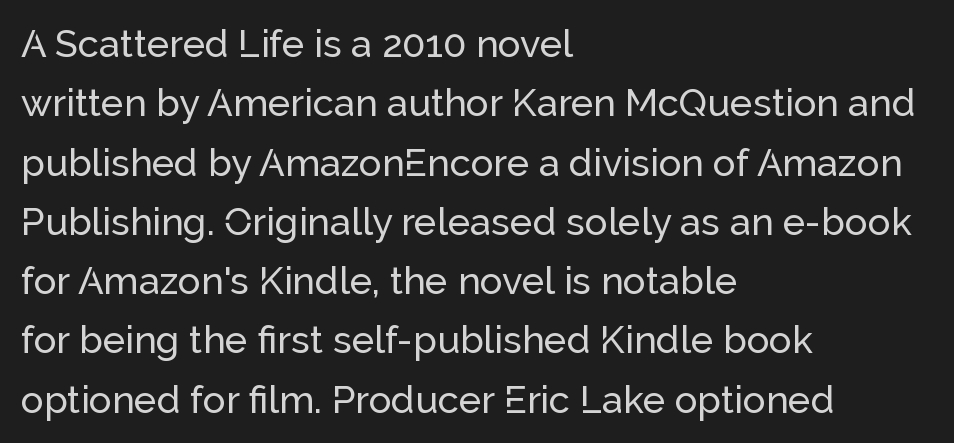
Q: Is the text italic (slanted)? A: No, it is upright.
Q: Is the typeface a serif or a sans-serif typeface? A: Sans-serif.
Q: Is the text underlined? A: No.
Q: How is the paragraph aligned? A: Left-aligned.
Q: Is the spacing between letters normal or unusually wide? A: Normal.
Q: Is the spacing between lines tight, normal or loose? A: Normal.
Q: Width (condensed, normal, or wide)? A: Normal.
Q: Stroke contrast? A: Low.
Q: x-height? A: Medium.
Q: Monospaced? A: No.
